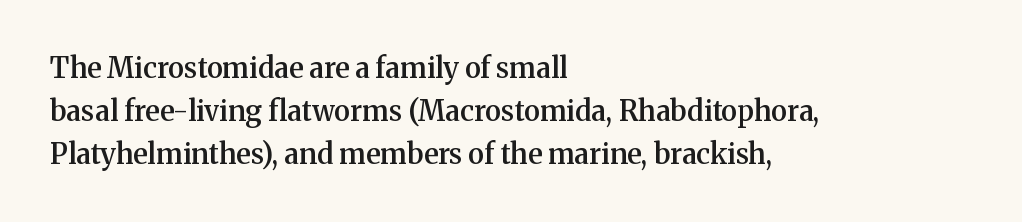
The passage shown has conventional tracking throughout. The typography opts for an upright posture over an oblique one. Rows of type keep a routine distance in the vertical direction. You can tell from the footed stems that serif type was used.
